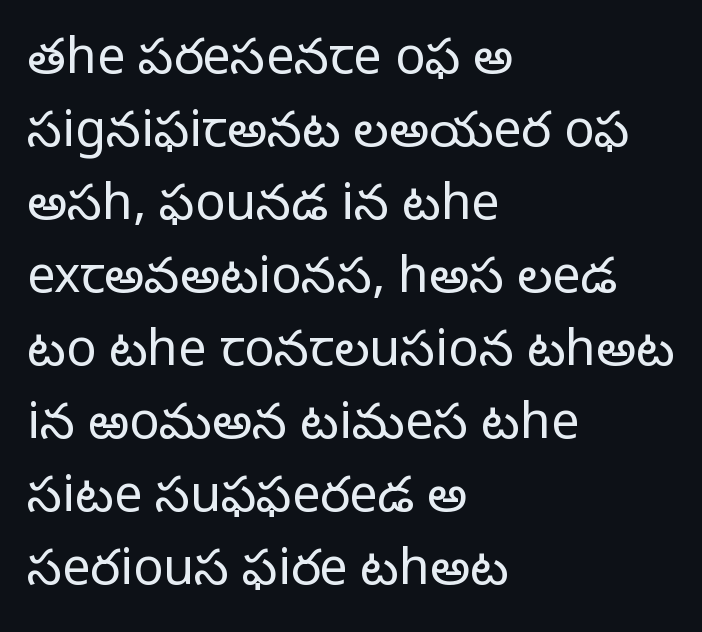
The face used here is proportionally spaced, like ordinary book or web type. Is the block centered? No — it sits flush against the left margin. This sample keeps an unexceptional amount of space between lines. I'd call this a sans setting — the letters go barefoot.
